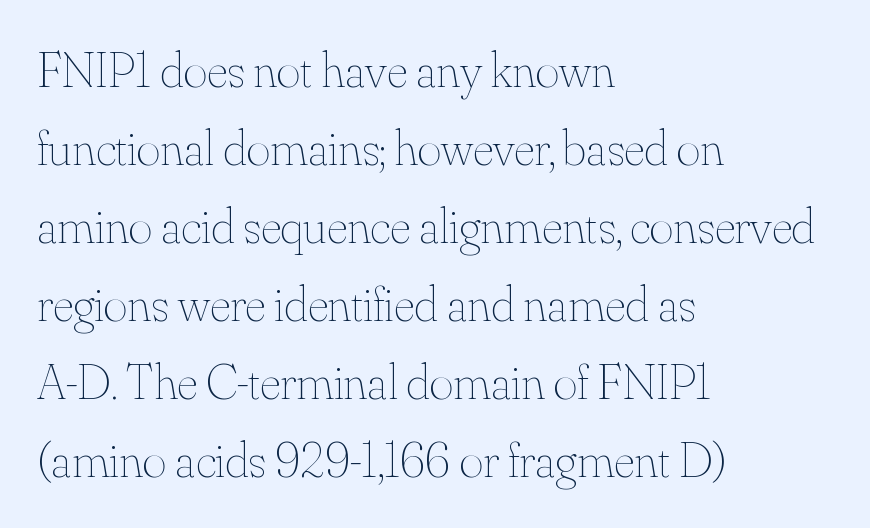
The horizontal fit of the characters is conventional and even. The specimen omits any rule beneath the text block's lines. Horizontal bands of white between lines are of average thickness. Ink coverage per letter is moderate at most.
